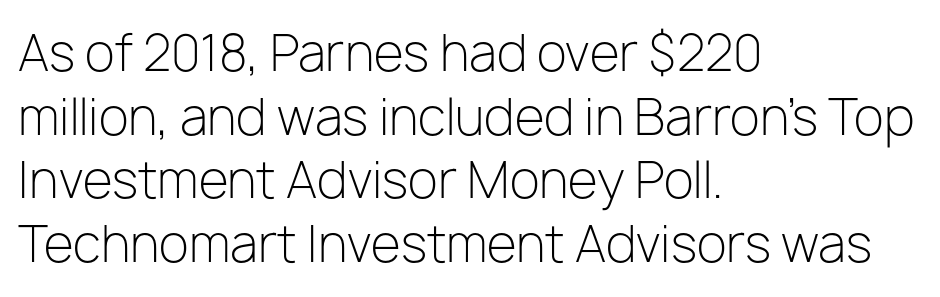
The image shows 49 px light sans-serif type, upright; set left-aligned, normal line spacing (1.3x), normal letter spacing, not underlined; low stroke contrast and a medium x-height.
